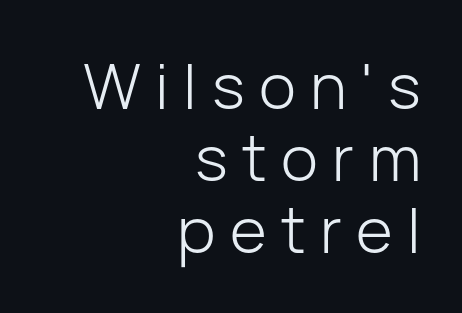
{"serif": "no", "italic": "no", "bold": "no", "weight": "light", "width": "normal", "stroke_contrast": "low", "x_height": "medium", "monospaced": "no", "underline": "no", "align": "right", "line_spacing": "tight", "line_spacing_ratio": 1.14, "letter_spacing": "wide", "letter_spacing_em": 0.23, "glyph_px": 63}
